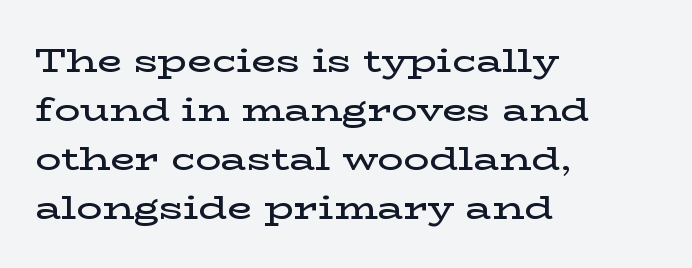
The image shows 32 px semibold, wide serif type, upright; set left-aligned, normal line spacing (1.53x), normal letter spacing, not underlined; low stroke contrast and a medium x-height.
